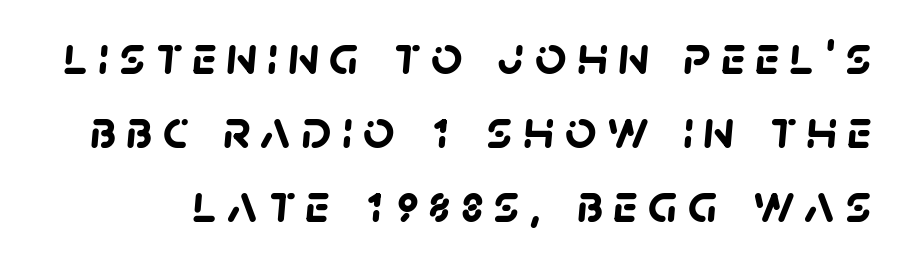
{"serif": "no", "bold": "yes", "weight": "semibold", "width": "normal", "stroke_contrast": "low", "x_height": "large", "monospaced": "no", "underline": "no", "line_spacing": "normal", "line_spacing_ratio": 1.35, "glyph_px": 55}
